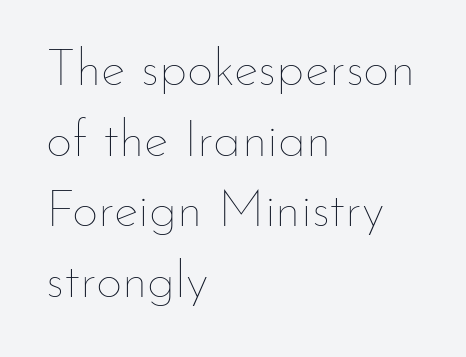
Unmarked baselines from the first word to the last. This sample uses plain, unmodified letter spacing. These lines were composed using upright roman letters. The letters advance in unequal steps, a hallmark of proportional type. Rows of type keep a routine distance in the vertical direction.
